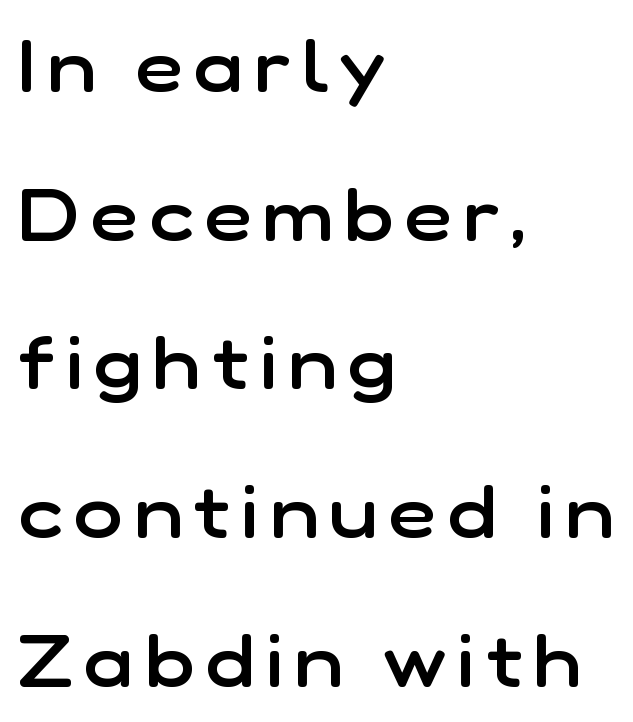
The image shows 74 px semibold sans-serif type, upright; set left-aligned, loose line spacing (2.01x), not underlined; low stroke contrast and a medium x-height.
